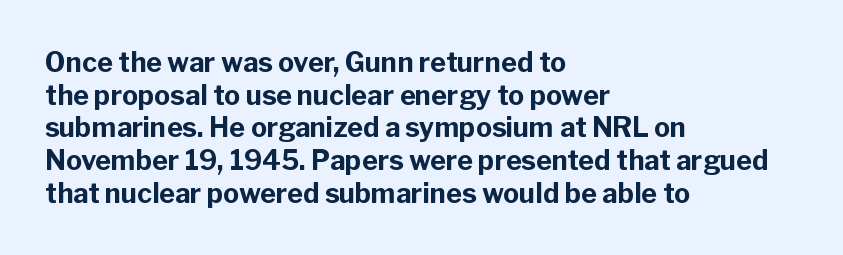
{"italic": "no", "bold": "yes", "underline": "no", "align": "left", "line_spacing_ratio": 1.21, "letter_spacing": "normal", "letter_spacing_em": 0.0, "glyph_px": 27}
